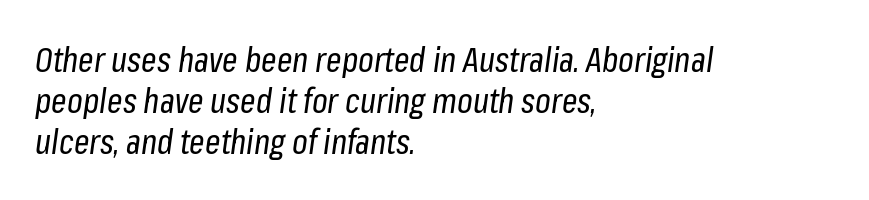
{"italic": "yes", "lean": "right", "slant_degrees": 8, "bold": "no", "weight": "regular", "width": "condensed", "stroke_contrast": "low", "x_height": "medium", "monospaced": "no", "underline": "no", "align": "left", "line_spacing_ratio": 1.21, "letter_spacing": "normal", "letter_spacing_em": 0.0, "glyph_px": 34}
